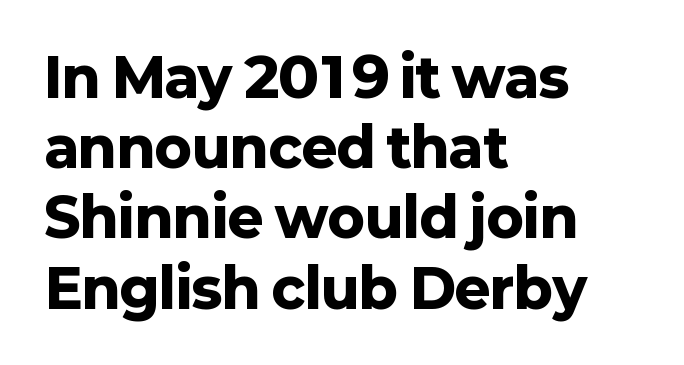
The image shows 54 px heavy sans-serif type, upright; set left-aligned, normal line spacing (1.3x), normal letter spacing, not underlined; low stroke contrast and a medium x-height.
